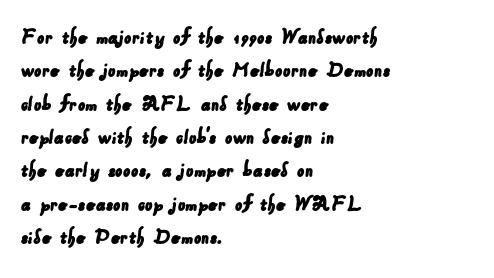
Q: Is the text underlined? A: No.
Q: How is the paragraph aligned? A: Left-aligned.
Q: Is the spacing between letters normal or unusually wide? A: Normal.
Q: Is the spacing between lines tight, normal or loose? A: Normal.
